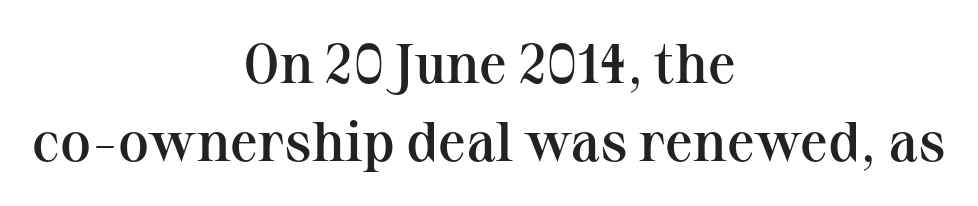
{"serif": "yes", "italic": "no", "bold": "semi", "weight": "semibold", "width": "normal", "stroke_contrast": "medium", "x_height": "medium", "monospaced": "no", "underline": "no", "align": "center", "line_spacing": "normal", "line_spacing_ratio": 1.4, "letter_spacing": "normal", "letter_spacing_em": 0.0, "glyph_px": 56}
